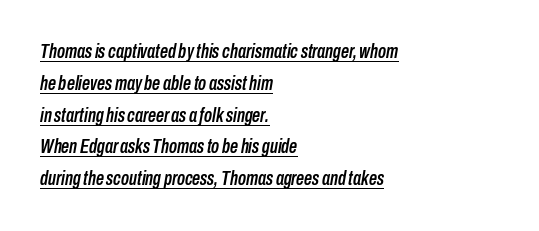
A classic flush-left, rag-right setting is used for this passage. The rendering applies a slant to the glyphs. The rows are spaced the way most documents space them. Tracking here is standard; glyphs follow each other at the usual distance. This rendering features underlined lettering.
